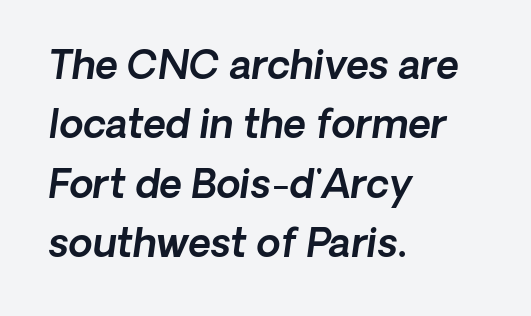
Q: Is the text italic (slanted)? A: Yes, it leans right by about 8 degrees.
Q: Is the text underlined? A: No.
Q: How is the paragraph aligned? A: Left-aligned.
Q: Is the spacing between letters normal or unusually wide? A: Normal.
Q: Is the spacing between lines tight, normal or loose? A: Normal.
Q: Width (condensed, normal, or wide)? A: Normal.
Q: x-height? A: Medium.
Q: Monospaced? A: No.
